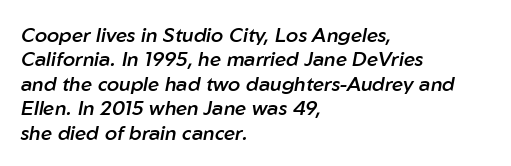
The image shows 20 px text type, italic (leaning right); set left-aligned, line spacing 1.22x, normal letter spacing, not underlined.
